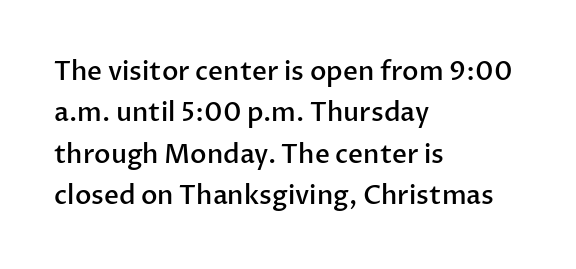
The lines are quadded left. Descenders hang freely into open space. Semibold letterforms, between regular and bold. Observe the ordinary spacing: letters are neighbours, not strangers.
